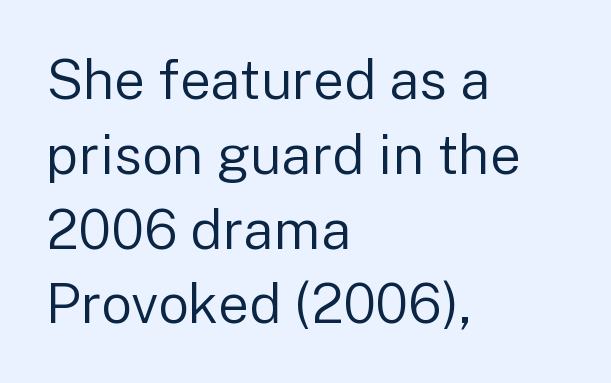
{"serif": "no", "italic": "no", "bold": "no", "weight": "regular", "width": "normal", "stroke_contrast": "low", "x_height": "medium", "monospaced": "no", "underline": "no", "align": "left", "line_spacing": "normal", "line_spacing_ratio": 1.36, "letter_spacing": "normal", "letter_spacing_em": 0.0, "glyph_px": 55}
